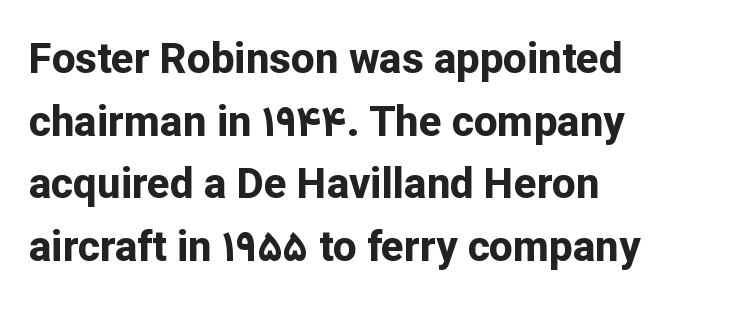
Q: Is the text bold? A: Yes.
Q: Is the text italic (slanted)? A: No, it is upright.
Q: Is the typeface a serif or a sans-serif typeface? A: Sans-serif.
Q: Is the text underlined? A: No.
Q: How is the paragraph aligned? A: Left-aligned.
Q: Is the spacing between letters normal or unusually wide? A: Normal.
Q: Is the spacing between lines tight, normal or loose? A: Normal.
Q: Width (condensed, normal, or wide)? A: Normal.
Q: Stroke contrast? A: Low.
Q: x-height? A: Medium.
Q: Monospaced? A: No.
